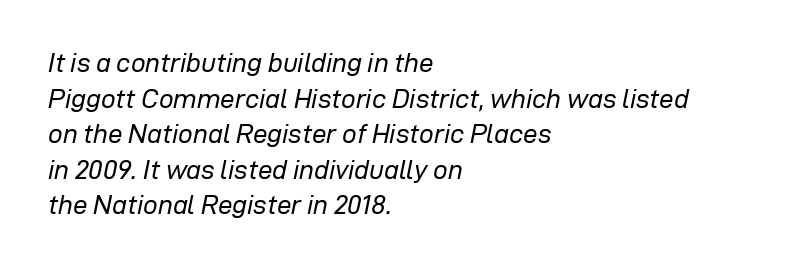
{"italic": "yes", "lean": "right", "slant_degrees": 12, "bold": "no", "underline": "no", "align": "left", "line_spacing": "normal", "line_spacing_ratio": 1.37, "letter_spacing": "normal", "letter_spacing_em": 0.0, "glyph_px": 26}
